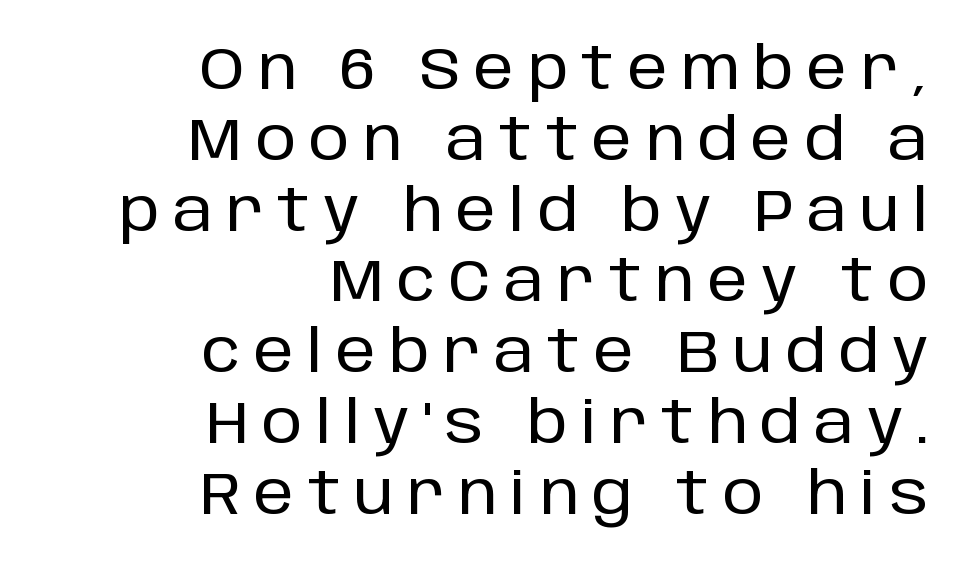
Q: Is the text italic (slanted)? A: No, it is upright.
Q: Is the typeface a serif or a sans-serif typeface? A: Sans-serif.
Q: Is the text underlined? A: No.
Q: How is the paragraph aligned? A: Right-aligned.
Q: Is the spacing between letters normal or unusually wide? A: Unusually wide.
Q: Width (condensed, normal, or wide)? A: Normal.
Q: Stroke contrast? A: Low.
Q: x-height? A: Large.
Q: Monospaced? A: No.
